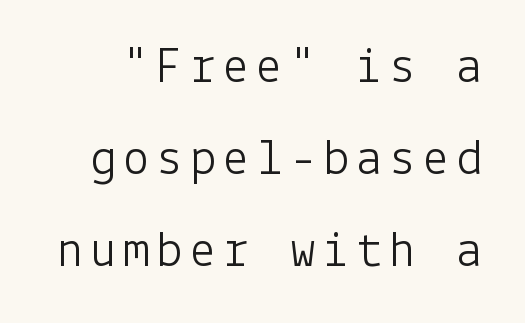
The weight tops out at a normal text grade. The type sits square on the baseline with zero lean. Letters rest on an invisible, unmarked baseline. A typesetter would label this face a sans.
